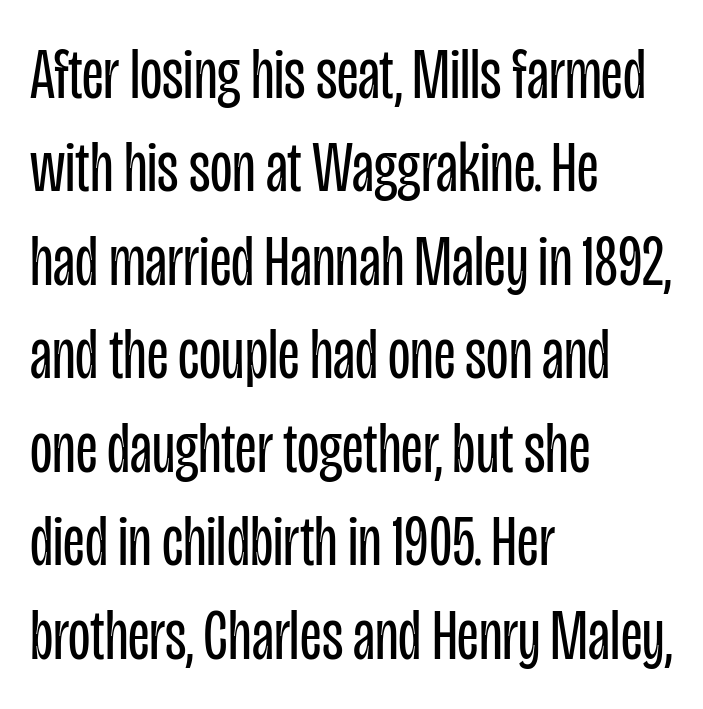
{"serif": "no", "italic": "no", "bold": "no", "weight": "regular", "width": "condensed", "stroke_contrast": "low", "x_height": "large", "monospaced": "no", "underline": "no", "align": "left", "line_spacing": "normal", "line_spacing_ratio": 1.28, "letter_spacing": "normal", "letter_spacing_em": 0.0, "glyph_px": 73}
